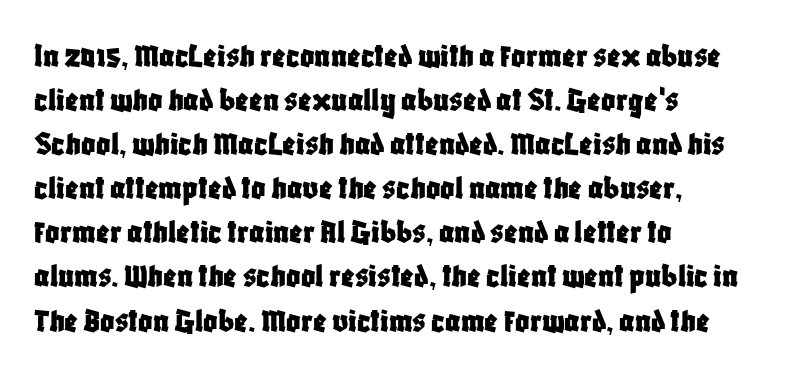
How are the letters spaced? Ordinarily, with no added tracking. Visually the block forms a straight wall on the left and a jagged coastline on the right. Ascenders rise straight up at ninety degrees. Here the designer chose a conventional face with non-uniform glyph widths.
